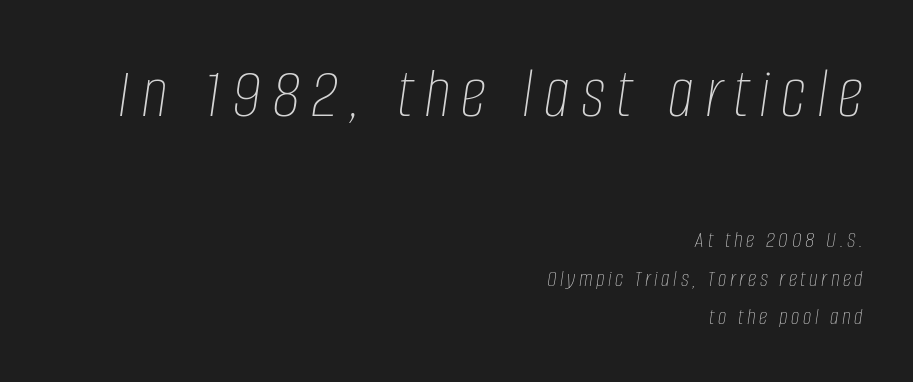
Q: Is the text bold? A: No.
Q: Is the text italic (slanted)? A: Yes, it leans right by about 8 degrees.
Q: Is the text underlined? A: No.
Q: How is the paragraph aligned? A: Right-aligned.
Q: Is the spacing between lines tight, normal or loose? A: Normal.
Q: Which block of text is set in a larger size, the first (top) or the second (bottom)? A: The first (top) one.
Q: Width (condensed, normal, or wide)? A: Condensed.
Q: Stroke contrast? A: Low.
Q: x-height? A: Large.
Q: Monospaced? A: No.
